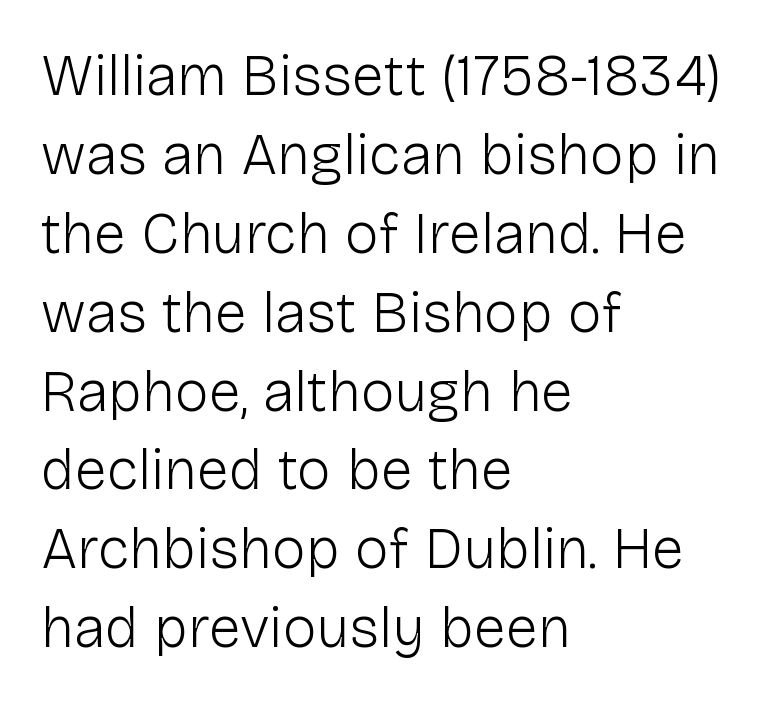
These lines were composed using upright roman letters. This rendering leaves character spacing at its baseline value. Alignment: flush left. These lines are rendered in a variable-pitch font.
